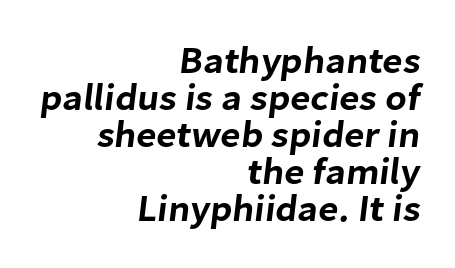
The image shows 37 px sans-serif type; set right-aligned, tight line spacing (1.0x), normal letter spacing, not underlined; low stroke contrast and a medium x-height.
